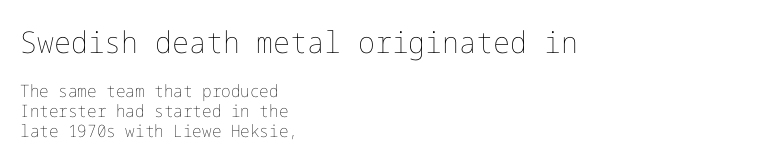
Q: Is the text bold? A: No.
Q: Is the text italic (slanted)? A: No, it is upright.
Q: Is the text underlined? A: No.
Q: How is the paragraph aligned? A: Left-aligned.
Q: Is the spacing between letters normal or unusually wide? A: Normal.
Q: Is the spacing between lines tight, normal or loose? A: Tight.
Q: Which block of text is set in a larger size, the first (top) or the second (bottom)? A: The first (top) one.
Q: Width (condensed, normal, or wide)? A: Normal.
Q: Stroke contrast? A: Low.
Q: x-height? A: Medium.
